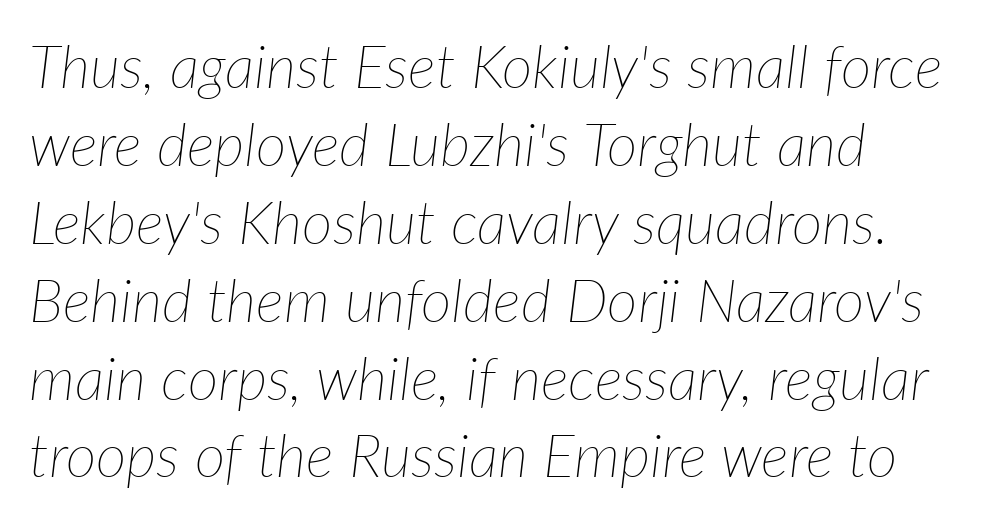
Left-aligned paragraph, ragged on the right. Does extra space separate the letters? No, they use regular spacing. The passage shown is not bold in any degree. Regarding leading, the lines here are spaced in the standard way. Quick note: underline off. The letters advance in unequal steps, a hallmark of proportional type.
